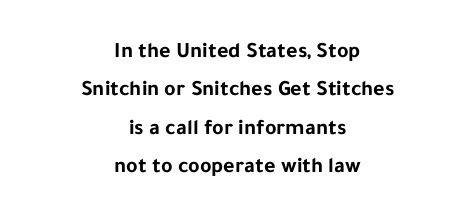
The image shows 22 px bold type, upright; set centered, line spacing 1.75x, normal letter spacing, not underlined.
